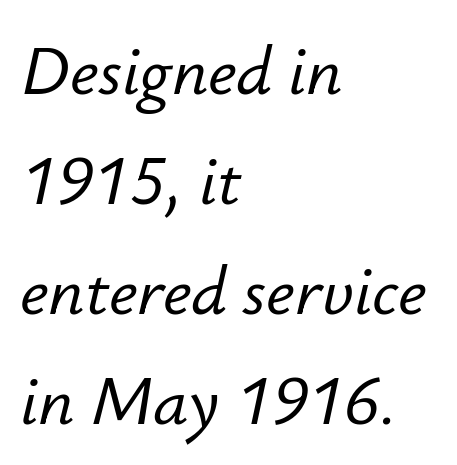
Q: Is the text italic (slanted)? A: Yes, it leans right by about 12 degrees.
Q: Is the text underlined? A: No.
Q: How is the paragraph aligned? A: Left-aligned.
Q: Is the spacing between letters normal or unusually wide? A: Normal.
Q: Is the spacing between lines tight, normal or loose? A: Normal.
Q: Width (condensed, normal, or wide)? A: Normal.
Q: Stroke contrast? A: Low.
Q: x-height? A: Small.
Q: Monospaced? A: No.
